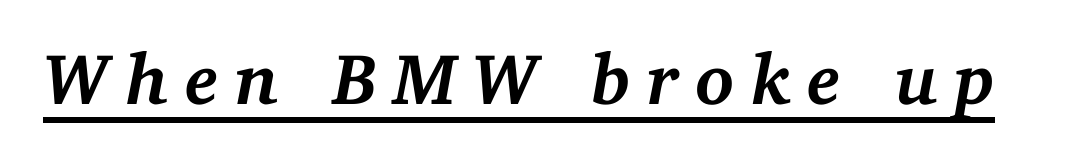
The image shows 72 px semibold serif type, italic (leaning right); set unusually wide letter spacing (+0.22 em), underlined; medium stroke contrast and a medium x-height.
